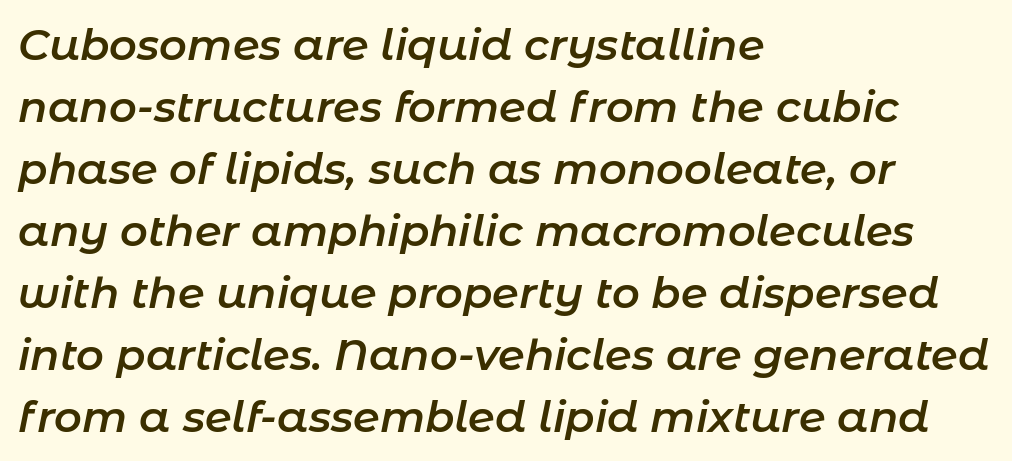
Q: Is the text bold? A: Semi-bold.
Q: Is the text italic (slanted)? A: Yes, it leans right by about 11 degrees.
Q: Is the text underlined? A: No.
Q: How is the paragraph aligned? A: Left-aligned.
Q: Is the spacing between letters normal or unusually wide? A: Normal.
Q: Is the spacing between lines tight, normal or loose? A: Normal.
Q: Width (condensed, normal, or wide)? A: Normal.
Q: Stroke contrast? A: Low.
Q: x-height? A: Medium.
Q: Monospaced? A: No.
